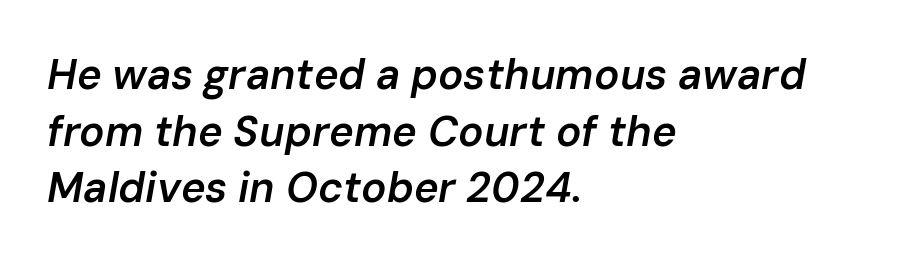
{"italic": "yes", "lean": "right", "slant_degrees": 10, "bold": "semi", "weight": "semibold", "width": "normal", "stroke_contrast": "low", "x_height": "medium", "monospaced": "no", "underline": "no", "align": "left", "line_spacing": "normal", "line_spacing_ratio": 1.35, "letter_spacing": "normal", "letter_spacing_em": 0.0, "glyph_px": 42}
